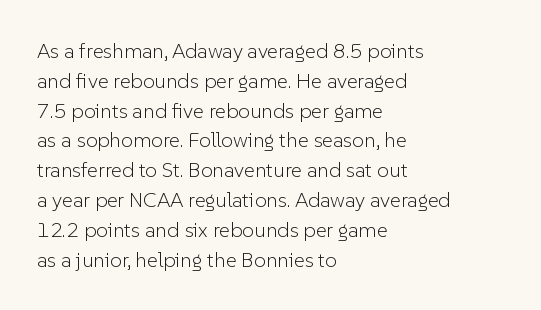
{"italic": "no", "bold": "no", "underline": "no", "align": "left", "line_spacing": "normal", "line_spacing_ratio": 1.42, "letter_spacing": "normal", "letter_spacing_em": 0.0, "glyph_px": 21}
